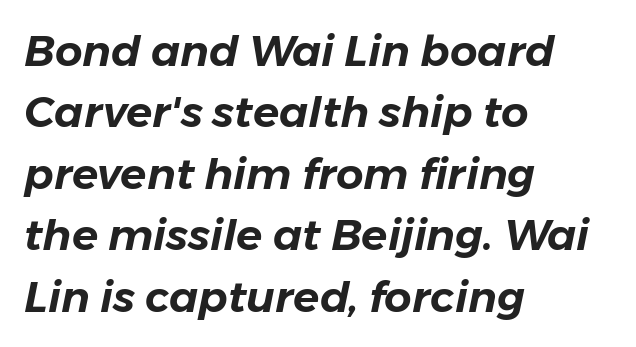
{"italic": "yes", "lean": "right", "slant_degrees": 11, "width": "normal", "stroke_contrast": "low", "x_height": "medium", "monospaced": "no", "underline": "no", "align": "left", "line_spacing": "normal", "line_spacing_ratio": 1.43, "letter_spacing": "normal", "letter_spacing_em": 0.0, "glyph_px": 43}
